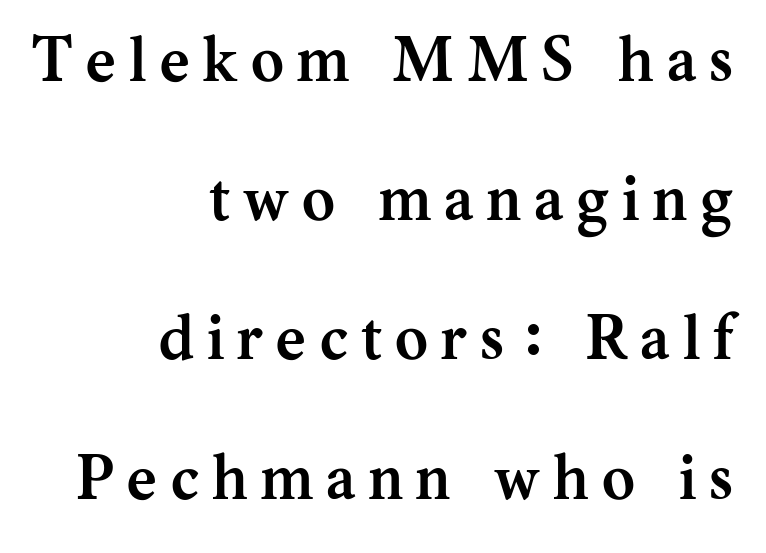
{"serif": "yes", "italic": "no", "bold": "yes", "weight": "semibold", "width": "normal", "stroke_contrast": "medium", "x_height": "medium", "monospaced": "no", "underline": "no", "align": "right", "line_spacing": "loose", "line_spacing_ratio": 2.21, "letter_spacing": "wide", "letter_spacing_em": 0.21, "glyph_px": 63}
